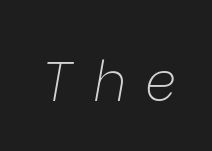
{"italic": "yes", "lean": "right", "slant_degrees": 9, "bold": "no", "weight": "thin", "width": "normal", "stroke_contrast": "low", "x_height": "medium", "monospaced": "no", "underline": "no", "letter_spacing": "wide", "letter_spacing_em": 0.35, "glyph_px": 55}
